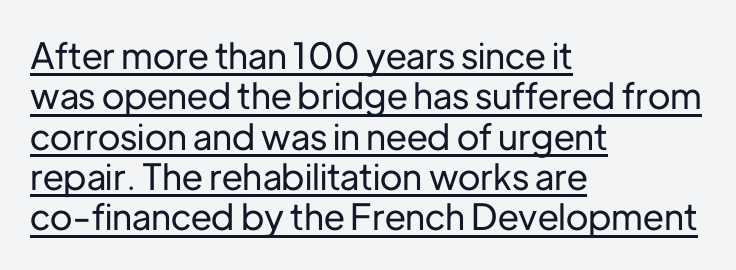
What's the leading like? Squeezed, with rows nearly overlapping. Classification — sans serif. Reading down the block, your eye returns to a fixed left position each line. Designer's note — italics off, roman on.
